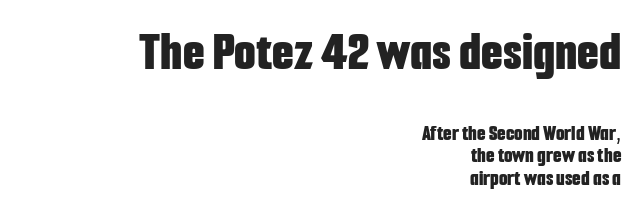
{"serif": "no", "italic": "no", "bold": "yes", "weight": "bold", "width": "condensed", "stroke_contrast": "low", "x_height": "medium", "monospaced": "no", "underline": "no", "align": "right", "line_spacing": "tight", "line_spacing_ratio": 1.02, "letter_spacing": "normal", "letter_spacing_em": 0.0, "larger_block": "first", "size_ratio": 2.55, "glyph_px": 56}
